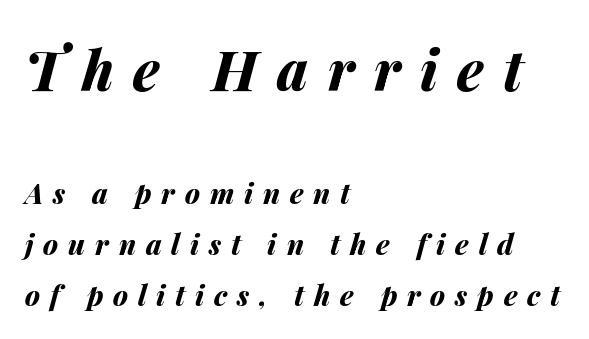
Q: Is the text bold? A: Yes.
Q: Is the text italic (slanted)? A: Yes, it leans right by about 14 degrees.
Q: Is the text underlined? A: No.
Q: How is the paragraph aligned? A: Left-aligned.
Q: Is the spacing between letters normal or unusually wide? A: Unusually wide.
Q: Which block of text is set in a larger size, the first (top) or the second (bottom)? A: The first (top) one.
Q: Width (condensed, normal, or wide)? A: Normal.
Q: Stroke contrast? A: Medium.
Q: x-height? A: Medium.
Q: Monospaced? A: No.
